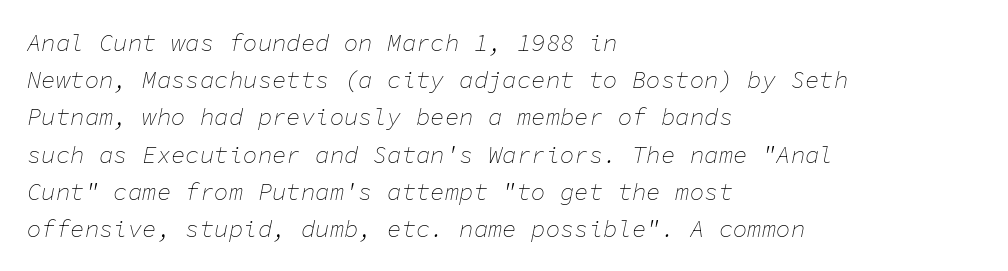
The letterforms sit shoulder to shoulder at normal distance. Stroke thickness stays within the range of a standard reading face or lighter. This rendering features lettering with no underline. Rows of type keep a routine distance in the vertical direction. Compared with a centered layout, this one pins lines to the left instead. The rendering applies a slant to the glyphs.
